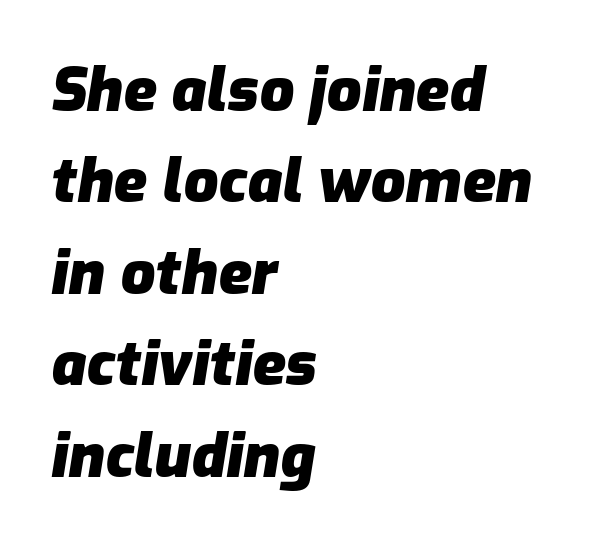
The image shows 61 px heavy type, italic (leaning right); set left-aligned, normal line spacing (1.5x), normal letter spacing, not underlined; low stroke contrast and a medium x-height.
